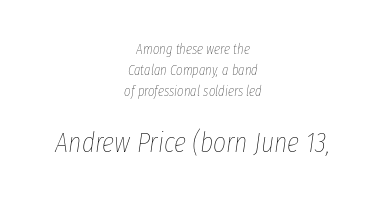
This sample is center-justified, so both line endings float freely. The letters advance in unequal steps, a hallmark of proportional type. The rendering uses a moderate line-height, typical for paragraphs. Nobody drew a line under any word here. Notice how the stems are inclined rather than vertical — that's the hallmark of italics.
